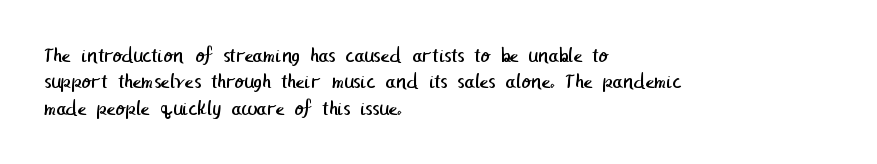
{"bold": "no", "underline": "no", "align": "left", "line_spacing_ratio": 1.2, "letter_spacing": "normal", "letter_spacing_em": 0.0, "glyph_px": 22}
